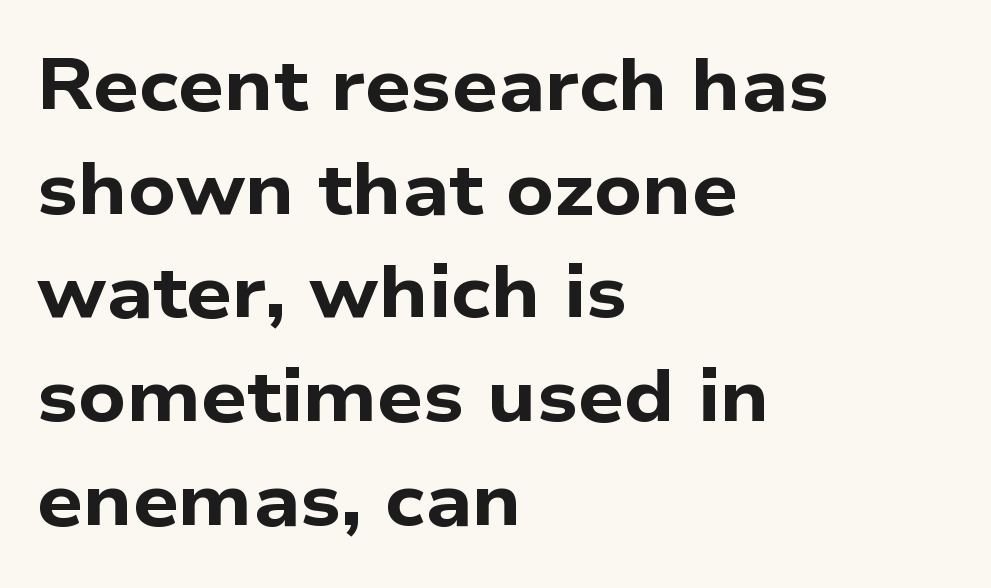
{"serif": "no", "bold": "yes", "weight": "bold", "width": "wide", "stroke_contrast": "low", "x_height": "medium", "monospaced": "no", "underline": "no", "align": "left", "line_spacing": "normal", "line_spacing_ratio": 1.44, "letter_spacing": "normal", "letter_spacing_em": 0.0, "glyph_px": 72}
